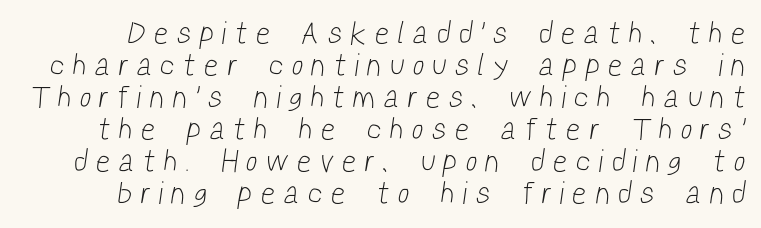
{"serif": "no", "bold": "no", "weight": "light", "width": "condensed", "stroke_contrast": "low", "x_height": "medium", "monospaced": "no", "underline": "no", "line_spacing": "tight", "line_spacing_ratio": 1.03, "letter_spacing": "wide", "letter_spacing_em": 0.35, "glyph_px": 31}
